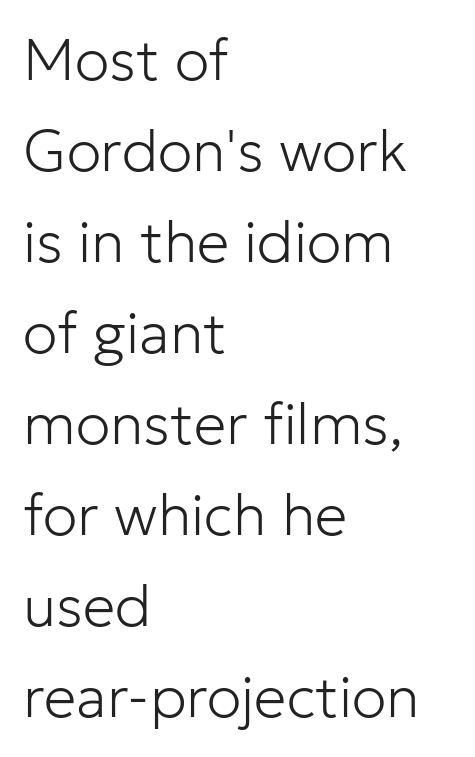
Q: Is the text bold? A: No.
Q: Is the text italic (slanted)? A: No, it is upright.
Q: Is the typeface a serif or a sans-serif typeface? A: Sans-serif.
Q: Is the text underlined? A: No.
Q: How is the paragraph aligned? A: Left-aligned.
Q: Is the spacing between letters normal or unusually wide? A: Normal.
Q: Is the spacing between lines tight, normal or loose? A: Normal.
Q: Width (condensed, normal, or wide)? A: Normal.
Q: Stroke contrast? A: Low.
Q: x-height? A: Medium.
Q: Monospaced? A: No.
